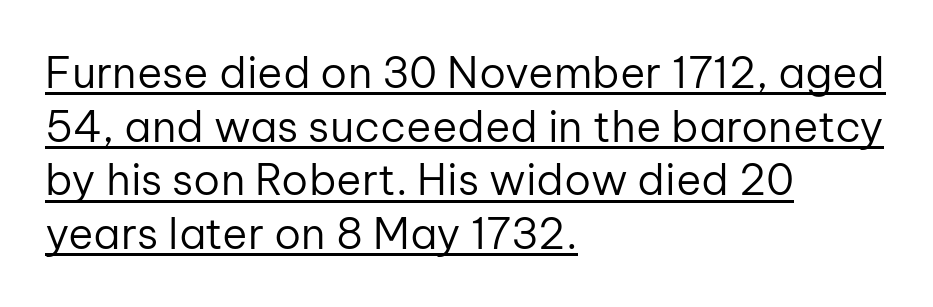
The image shows 43 px regular-weight sans-serif type, upright; set left-aligned, normal line spacing (1.25x), normal letter spacing, underlined; low stroke contrast and a medium x-height.
